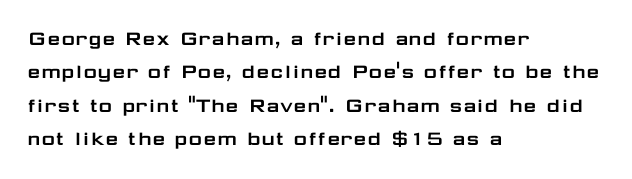
The image shows 23 px text type, upright; set left-aligned, normal line spacing (1.45x), normal letter spacing, not underlined.
